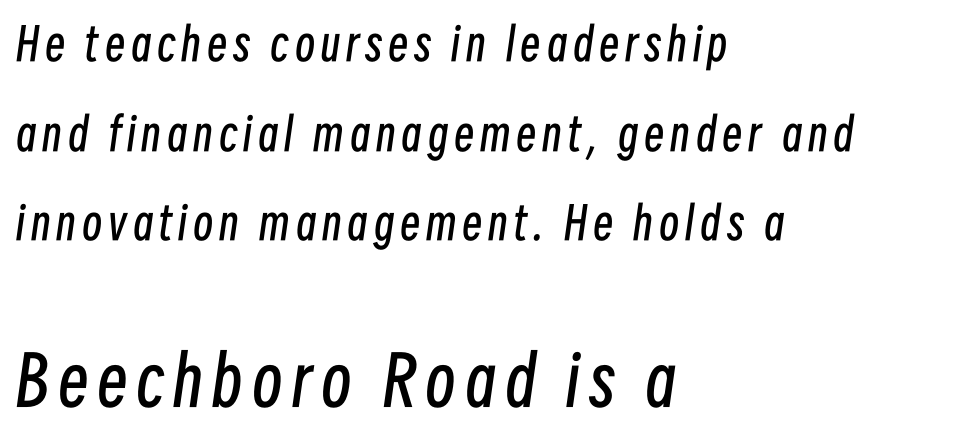
The image shows 68 px regular-weight, condensed type, italic (leaning right); set left-aligned, loose line spacing (1.99x), not underlined; the second (bottom) block is 1.51x larger; low stroke contrast and a medium x-height.
